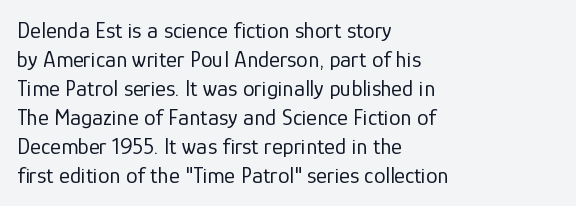
Q: Is the text bold? A: No.
Q: Is the text italic (slanted)? A: No, it is upright.
Q: Is the text underlined? A: No.
Q: How is the paragraph aligned? A: Left-aligned.
Q: Is the spacing between letters normal or unusually wide? A: Normal.
Q: Is the spacing between lines tight, normal or loose? A: Normal.
